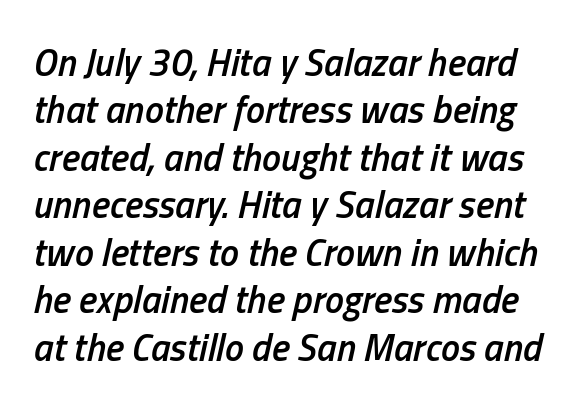
The image shows 38 px semibold, condensed type, italic (leaning right); set normal line spacing (1.25x), normal letter spacing, not underlined; low stroke contrast and a medium x-height.
